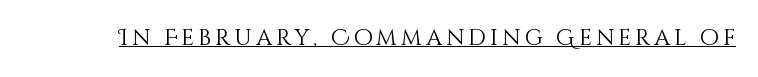
Q: Is the text bold? A: No.
Q: Is the text italic (slanted)? A: No, it is upright.
Q: Is the text underlined? A: Yes.
